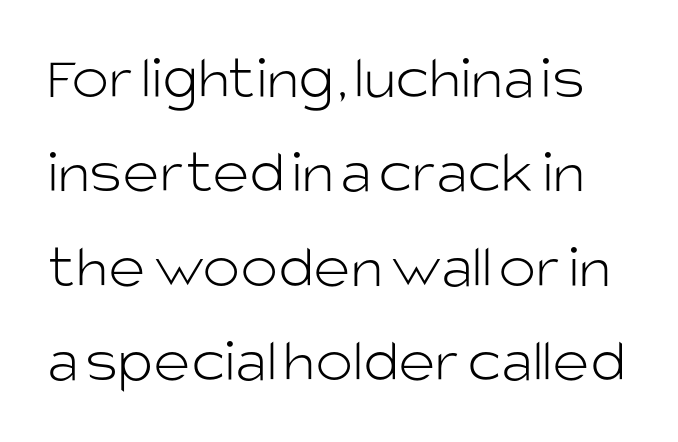
Each stroke keeps to a modest, everyday thickness or less. Character widths vary here, with narrow letters taking less room than wide ones. Letterform terminals end flat and unadorned throughout the passage. This rendering leaves character spacing at its baseline value.
